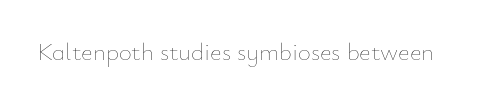
{"italic": "no", "bold": "no", "underline": "no", "letter_spacing": "normal", "letter_spacing_em": 0.0, "glyph_px": 25}
